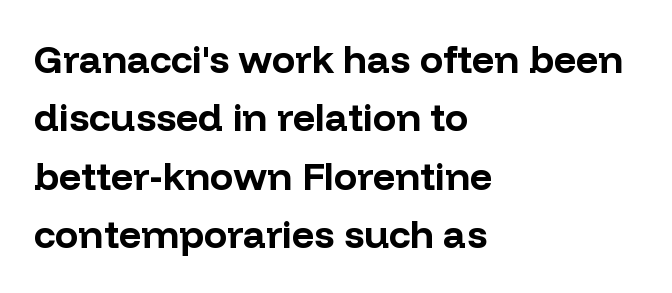
{"serif": "no", "italic": "no", "bold": "yes", "weight": "bold", "width": "normal", "stroke_contrast": "low", "x_height": "medium", "monospaced": "no", "underline": "no", "align": "left", "line_spacing": "normal", "line_spacing_ratio": 1.5, "letter_spacing": "normal", "letter_spacing_em": 0.0, "glyph_px": 39}
